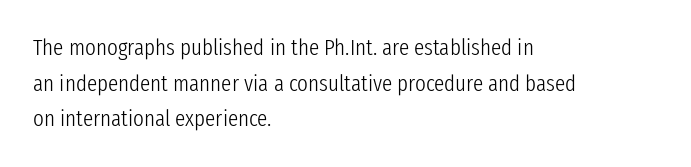
Baseline-to-baseline distance is the conventional proportion of letter height. The passage is arranged the way most books set body copy — flush left. The glyphs are unaccompanied by any horizontal stroke below them. The gaps between neighbouring characters are ordinary and unremarkable.
